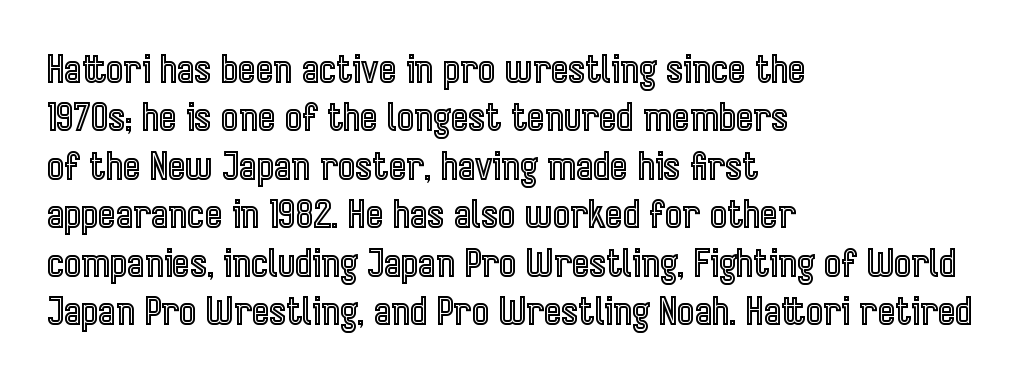
Q: Is the text italic (slanted)? A: No, it is upright.
Q: Is the text underlined? A: No.
Q: How is the paragraph aligned? A: Left-aligned.
Q: Is the spacing between letters normal or unusually wide? A: Normal.
Q: Is the spacing between lines tight, normal or loose? A: Normal.
Q: Width (condensed, normal, or wide)? A: Condensed.
Q: x-height? A: Medium.
Q: Monospaced? A: No.
